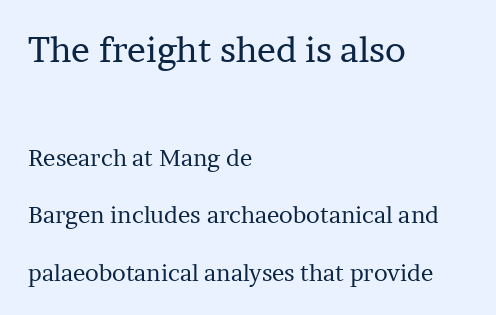
Q: Is the text bold? A: No.
Q: Is the text italic (slanted)? A: No, it is upright.
Q: Is the typeface a serif or a sans-serif typeface? A: Serif.
Q: Is the text underlined? A: No.
Q: How is the paragraph aligned? A: Left-aligned.
Q: Is the spacing between letters normal or unusually wide? A: Normal.
Q: Is the spacing between lines tight, normal or loose? A: Loose.
Q: Which block of text is set in a larger size, the first (top) or the second (bottom)? A: The first (top) one.
Q: Width (condensed, normal, or wide)? A: Normal.
Q: Stroke contrast? A: Low.
Q: x-height? A: Medium.
Q: Monospaced? A: No.
